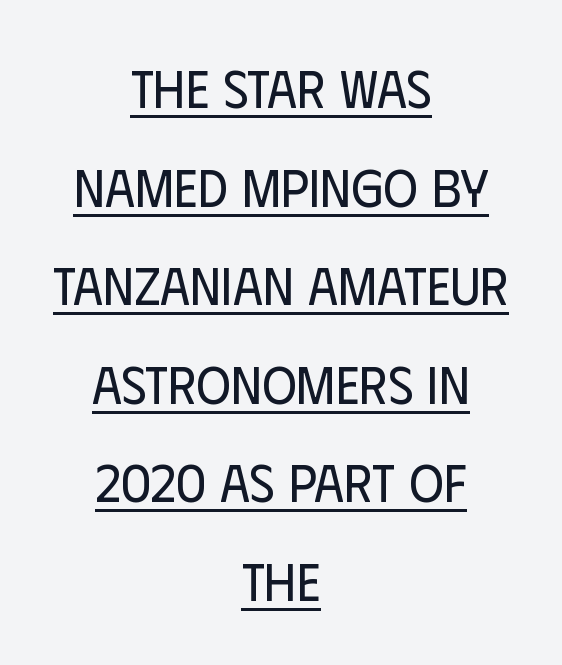
{"serif": "no", "italic": "no", "bold": "no", "weight": "regular", "width": "condensed", "stroke_contrast": "low", "x_height": "large", "monospaced": "no", "underline": "yes", "align": "center", "line_spacing_ratio": 1.86, "letter_spacing": "normal", "letter_spacing_em": 0.0, "glyph_px": 53}
